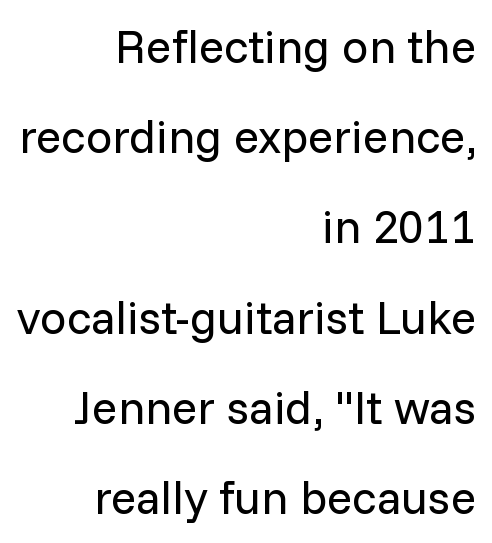
Grotesque or geometric, the face here clearly has no serifs. Note the varied advance widths — an 'i' is clearly narrower than an 'm'. The horizontal fit of the characters is conventional and even. Bare-footed words on every line.
